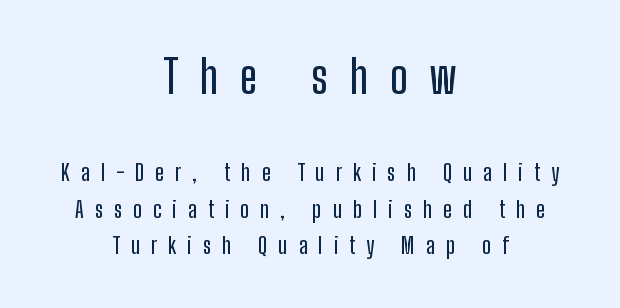
Q: Is the text italic (slanted)? A: No, it is upright.
Q: Is the typeface a serif or a sans-serif typeface? A: Sans-serif.
Q: Is the text underlined? A: No.
Q: How is the paragraph aligned? A: Centered.
Q: Is the spacing between letters normal or unusually wide? A: Unusually wide.
Q: Is the spacing between lines tight, normal or loose? A: Normal.
Q: Which block of text is set in a larger size, the first (top) or the second (bottom)? A: The first (top) one.
Q: Width (condensed, normal, or wide)? A: Condensed.
Q: Stroke contrast? A: Low.
Q: x-height? A: Medium.
Q: Monospaced? A: No.
